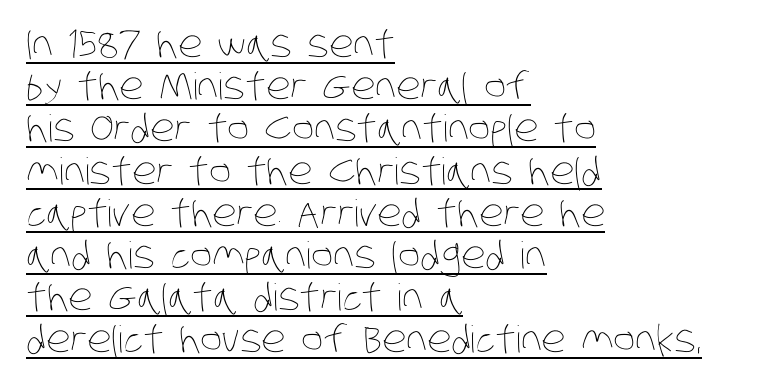
Q: Is the text bold? A: No.
Q: Is the text underlined? A: Yes.
Q: How is the paragraph aligned? A: Left-aligned.
Q: Is the spacing between letters normal or unusually wide? A: Normal.
Q: Is the spacing between lines tight, normal or loose? A: Tight.
Q: Width (condensed, normal, or wide)? A: Condensed.
Q: Stroke contrast? A: Low.
Q: x-height? A: Large.
Q: Monospaced? A: No.
